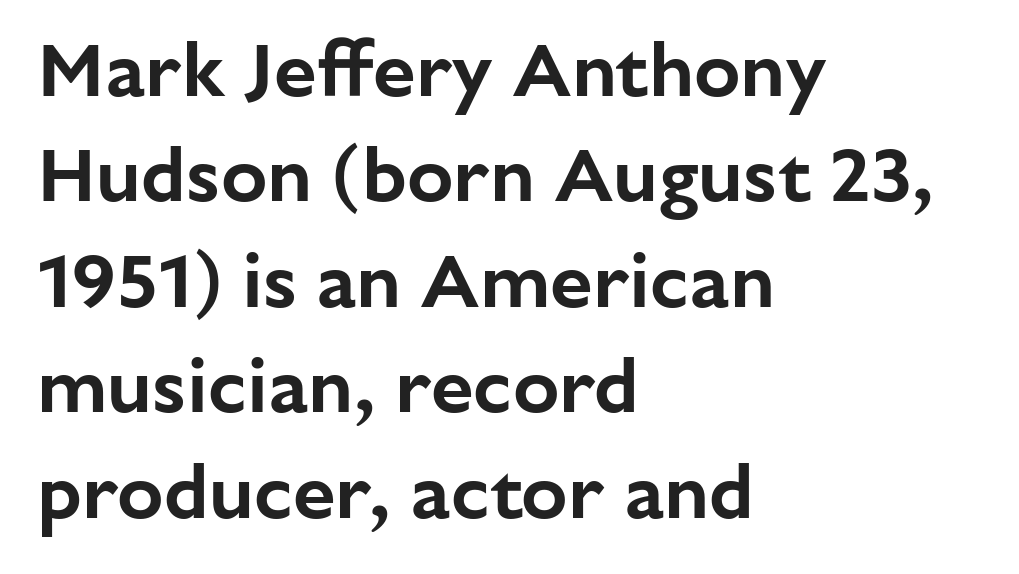
The image shows 77 px sans-serif type, upright; set left-aligned, normal line spacing (1.37x), normal letter spacing, not underlined; low stroke contrast and a medium x-height.
